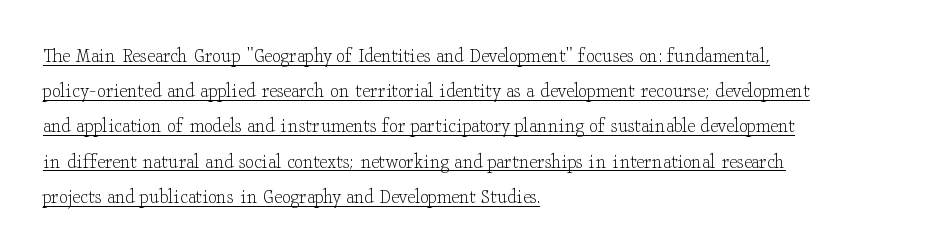
The image shows 22 px text type, upright; set left-aligned, normal line spacing (1.6x), normal letter spacing, underlined.
